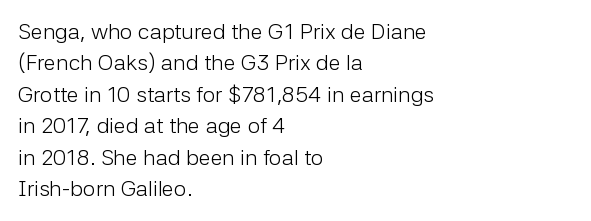
The line-height multiplier appears to be the usual default. The ragged edge is on the right, which tells us the setting is flush left. A typesetter would mark this as roman, not italic. This sample uses plain, unmodified letter spacing. No letter is thick-stroked: the sample isn't bold.
